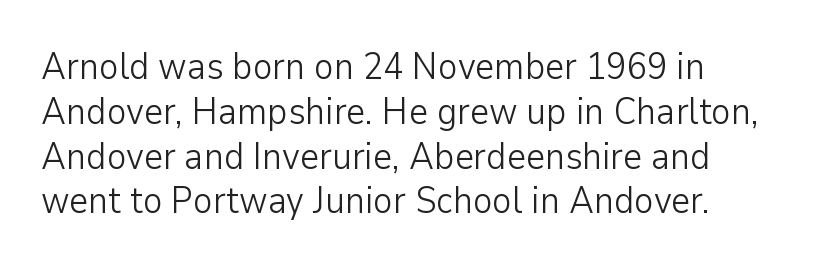
Q: Is the text bold? A: No.
Q: Is the text italic (slanted)? A: No, it is upright.
Q: Is the typeface a serif or a sans-serif typeface? A: Sans-serif.
Q: Is the text underlined? A: No.
Q: How is the paragraph aligned? A: Left-aligned.
Q: Is the spacing between letters normal or unusually wide? A: Normal.
Q: Width (condensed, normal, or wide)? A: Normal.
Q: Stroke contrast? A: Low.
Q: x-height? A: Medium.
Q: Monospaced? A: No.
